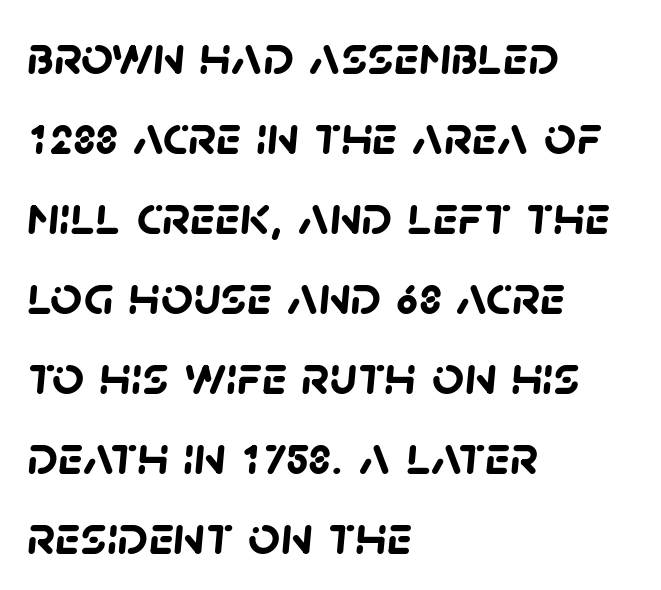
The image shows 56 px semibold sans-serif type; set left-aligned, normal line spacing (1.43x), normal letter spacing, not underlined; low stroke contrast and a large x-height.
